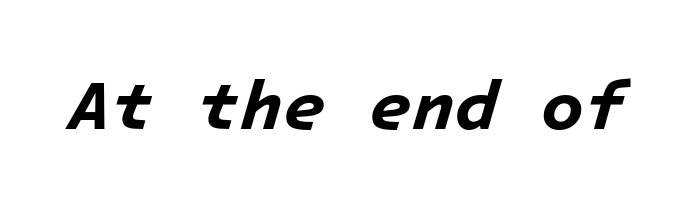
Beneath every word, the page is bare. In terms of weight, the rendering is a true, heavy bold. Looks like terminal output: every glyph gets an equal slot. Letter spacing: default. Italic? Definitely — the glyphs are oblique.
